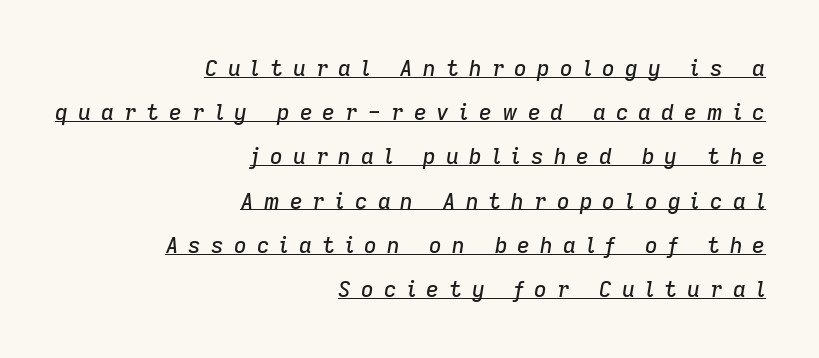
A baseline rule has been typeset under these characters. Each word looks stretched out because of the extra space between its letters. A typesetter would mark this as italic. Honestly, the rows look like they've been pulled way apart. The paragraph shown leans on its right margin.
